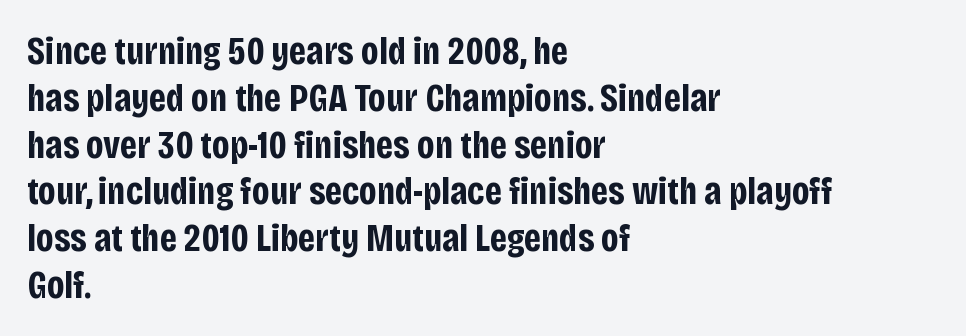
Q: Is the text bold? A: Yes.
Q: Is the text italic (slanted)? A: No, it is upright.
Q: Is the typeface a serif or a sans-serif typeface? A: Sans-serif.
Q: Is the text underlined? A: No.
Q: How is the paragraph aligned? A: Left-aligned.
Q: Is the spacing between letters normal or unusually wide? A: Normal.
Q: Width (condensed, normal, or wide)? A: Condensed.
Q: Stroke contrast? A: Low.
Q: x-height? A: Large.
Q: Monospaced? A: No.
